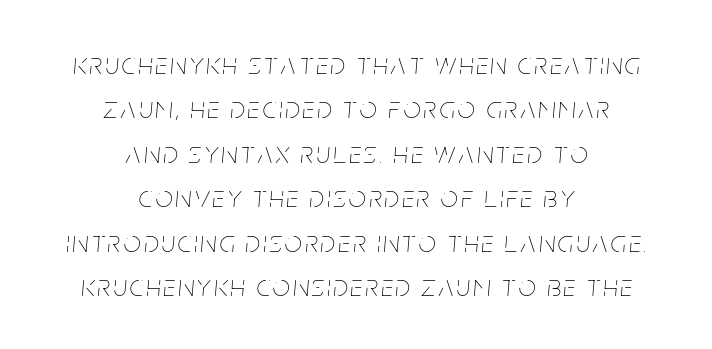
The image shows 30 px thin, condensed type, italic (leaning right); set centered, normal line spacing (1.48x), not underlined; low stroke contrast and a large x-height.
